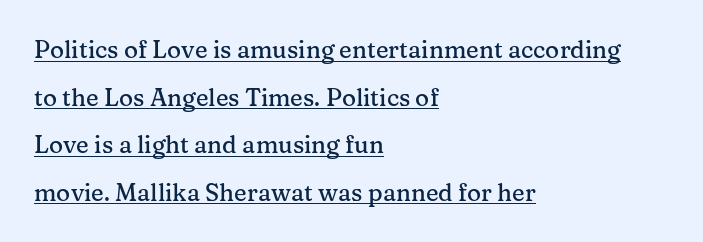
Every word sits above its own underline. Spacing between characters is what you'd get straight out of the box. You can tell it's not italic because the verticals are truly vertical. The lines are quadded left. If you measured baseline to baseline, you'd find a long distance.
